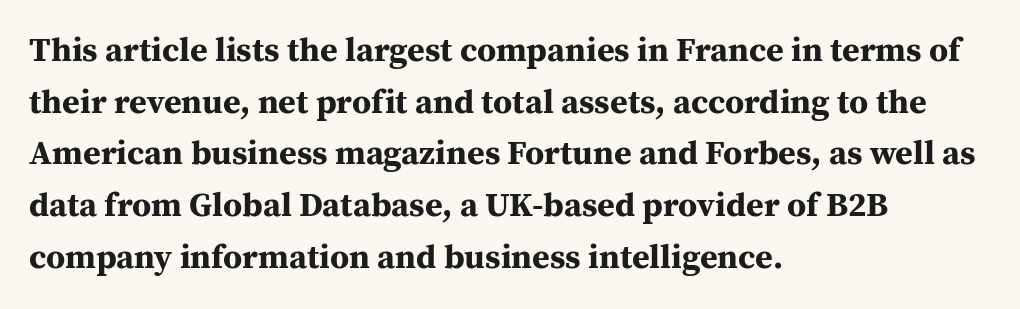
{"serif": "yes", "italic": "no", "bold": "yes", "weight": "bold", "width": "normal", "stroke_contrast": "medium", "x_height": "medium", "monospaced": "no", "underline": "no", "align": "left", "line_spacing": "normal", "line_spacing_ratio": 1.52, "letter_spacing": "normal", "letter_spacing_em": 0.0, "glyph_px": 34}
